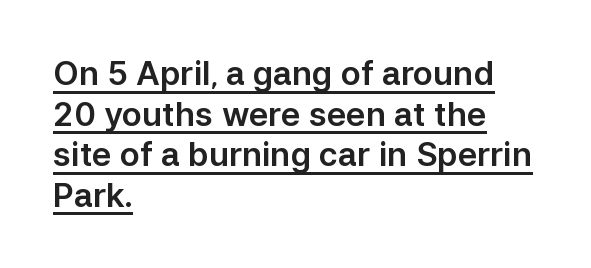
Q: Is the text italic (slanted)? A: No, it is upright.
Q: Is the typeface a serif or a sans-serif typeface? A: Sans-serif.
Q: Is the text underlined? A: Yes.
Q: How is the paragraph aligned? A: Left-aligned.
Q: Is the spacing between letters normal or unusually wide? A: Normal.
Q: Width (condensed, normal, or wide)? A: Normal.
Q: Stroke contrast? A: Low.
Q: x-height? A: Medium.
Q: Monospaced? A: No.
